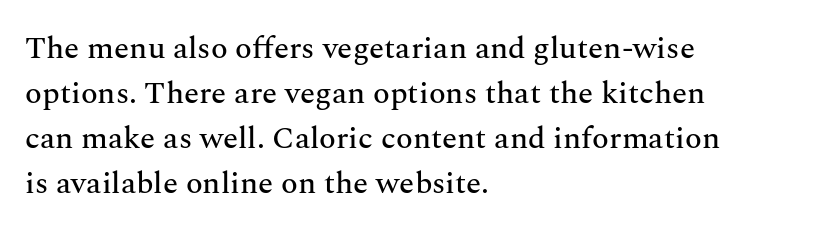
{"serif": "yes", "italic": "no", "width": "normal", "stroke_contrast": "medium", "x_height": "medium", "monospaced": "no", "underline": "no", "align": "left", "line_spacing": "normal", "line_spacing_ratio": 1.45, "letter_spacing": "normal", "letter_spacing_em": 0.0, "glyph_px": 31}
